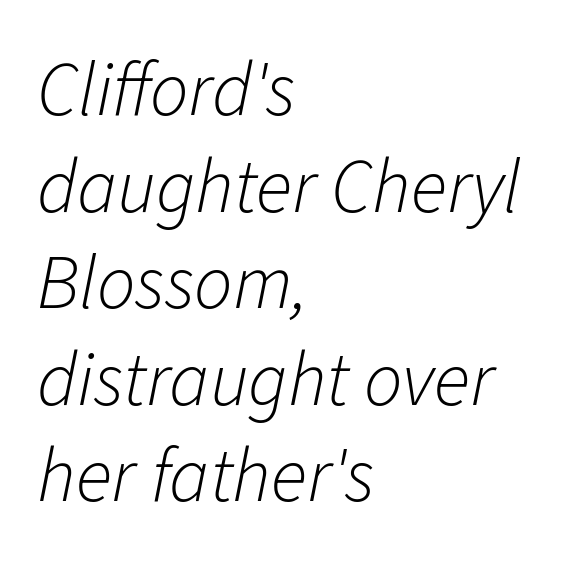
Horizontally, the lines are justified to the leading edge only. Is there much room between lines? A standard amount, neither cramped nor airy. Nothing unusual about the tracking: characters are spaced as the font intends. Glance below the letters and you will spot only blank space. This is not heavy type; no bold has been used.
